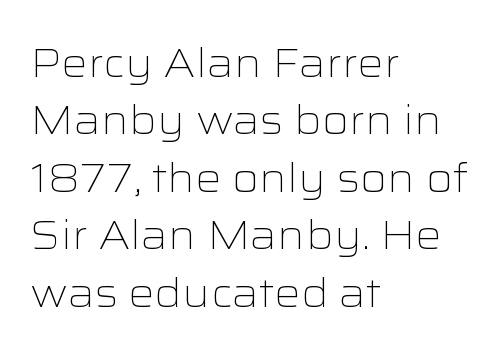
Q: Is the text bold? A: No.
Q: Is the text italic (slanted)? A: No, it is upright.
Q: Is the typeface a serif or a sans-serif typeface? A: Sans-serif.
Q: Is the text underlined? A: No.
Q: How is the paragraph aligned? A: Left-aligned.
Q: Is the spacing between letters normal or unusually wide? A: Normal.
Q: Is the spacing between lines tight, normal or loose? A: Normal.
Q: Width (condensed, normal, or wide)? A: Wide.
Q: Stroke contrast? A: Low.
Q: x-height? A: Medium.
Q: Monospaced? A: No.
